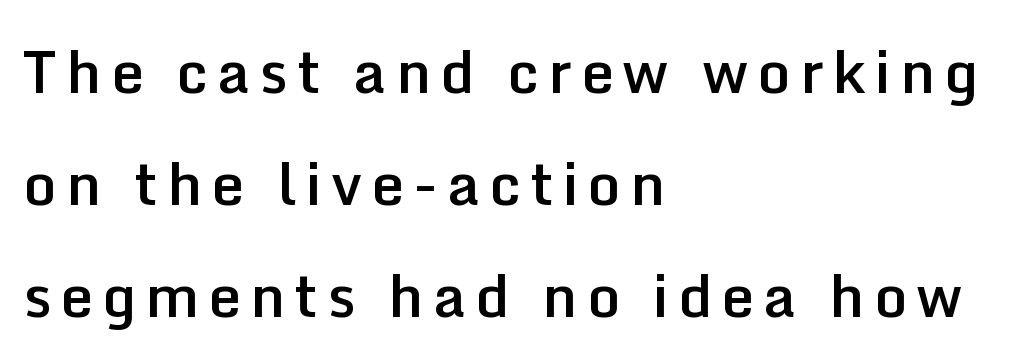
Q: Is the text bold? A: Semi-bold.
Q: Is the text italic (slanted)? A: No, it is upright.
Q: Is the typeface a serif or a sans-serif typeface? A: Sans-serif.
Q: Is the text underlined? A: No.
Q: How is the paragraph aligned? A: Left-aligned.
Q: Is the spacing between lines tight, normal or loose? A: Loose.
Q: Width (condensed, normal, or wide)? A: Normal.
Q: Stroke contrast? A: Low.
Q: x-height? A: Medium.
Q: Monospaced? A: No.
